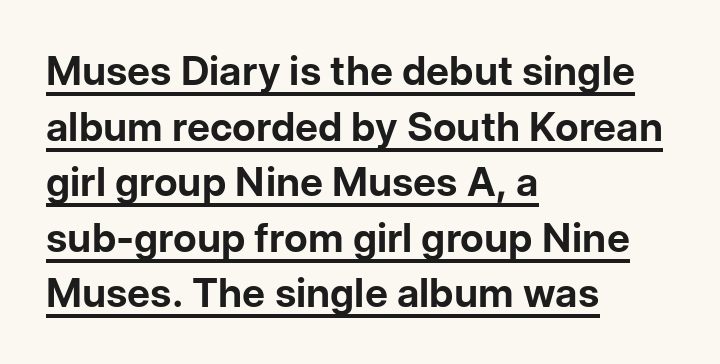
{"serif": "no", "italic": "no", "bold": "yes", "weight": "bold", "width": "normal", "stroke_contrast": "low", "x_height": "medium", "monospaced": "no", "underline": "yes", "align": "left", "line_spacing": "normal", "line_spacing_ratio": 1.39, "letter_spacing": "normal", "letter_spacing_em": 0.0, "glyph_px": 40}
